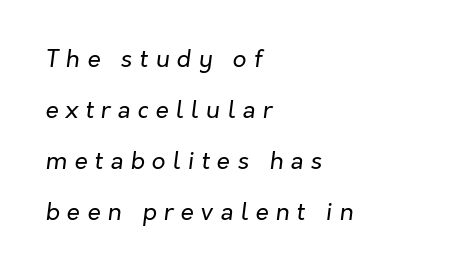
Q: Is the text bold? A: No.
Q: Is the text italic (slanted)? A: Yes, it leans right by about 7 degrees.
Q: Is the text underlined? A: No.
Q: How is the paragraph aligned? A: Left-aligned.
Q: Is the spacing between letters normal or unusually wide? A: Unusually wide.
Q: Is the spacing between lines tight, normal or loose? A: Loose.
